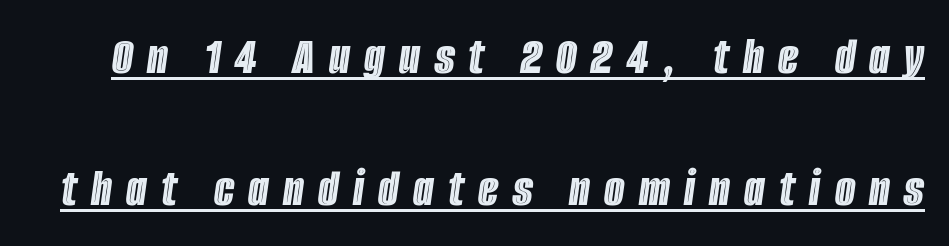
Q: Is the text italic (slanted)? A: Yes, it leans right by about 8 degrees.
Q: Is the text underlined? A: Yes.
Q: Is the spacing between letters normal or unusually wide? A: Unusually wide.
Q: Is the spacing between lines tight, normal or loose? A: Loose.
Q: Width (condensed, normal, or wide)? A: Condensed.
Q: x-height? A: Large.
Q: Monospaced? A: No.
